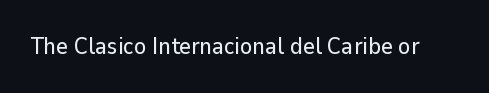
{"italic": "no", "underline": "no", "letter_spacing": "normal", "letter_spacing_em": 0.0, "glyph_px": 23}
